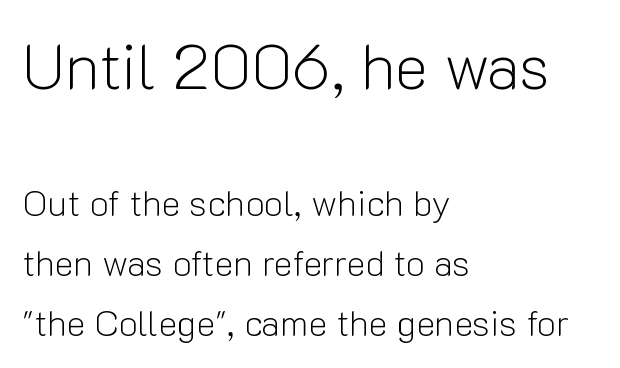
A student would call this left alignment; a typographer would say flush left, rag right. A bare baseline throughout the passage. Quick note: interline space is typical. Does the bottom block carry the larger type? No, the top block does. The weight would be labelled regular, book, light, or lighter still. Proportional: the letters do not fall into vertical columns.
